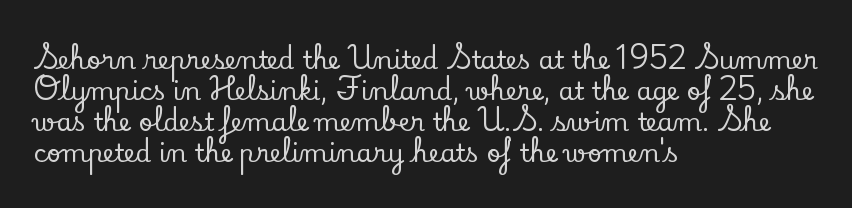
The image shows 25 px text type, upright; set left-aligned, line spacing 1.24x, normal letter spacing, not underlined.
